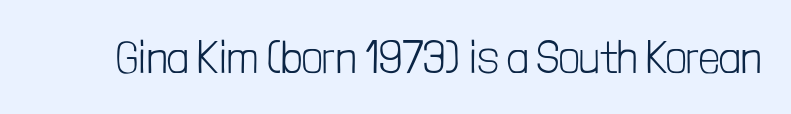
Q: Is the text bold? A: No.
Q: Is the text italic (slanted)? A: No, it is upright.
Q: Is the typeface a serif or a sans-serif typeface? A: Sans-serif.
Q: Is the text underlined? A: No.
Q: Is the spacing between letters normal or unusually wide? A: Normal.
Q: Width (condensed, normal, or wide)? A: Condensed.
Q: Stroke contrast? A: Low.
Q: x-height? A: Medium.
Q: Monospaced? A: No.
